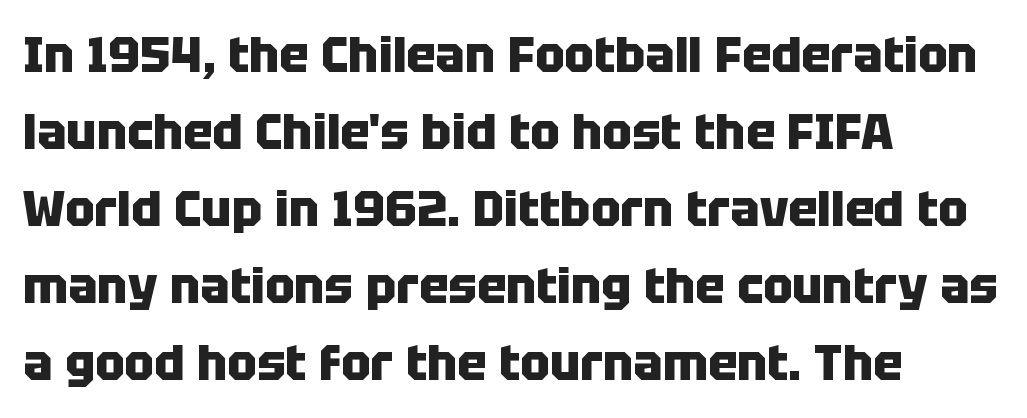
Q: Is the text bold? A: Yes.
Q: Is the text italic (slanted)? A: No, it is upright.
Q: Is the typeface a serif or a sans-serif typeface? A: Sans-serif.
Q: Is the text underlined? A: No.
Q: How is the paragraph aligned? A: Left-aligned.
Q: Is the spacing between letters normal or unusually wide? A: Normal.
Q: Is the spacing between lines tight, normal or loose? A: Normal.
Q: Width (condensed, normal, or wide)? A: Normal.
Q: Stroke contrast? A: Low.
Q: x-height? A: Large.
Q: Monospaced? A: No.
